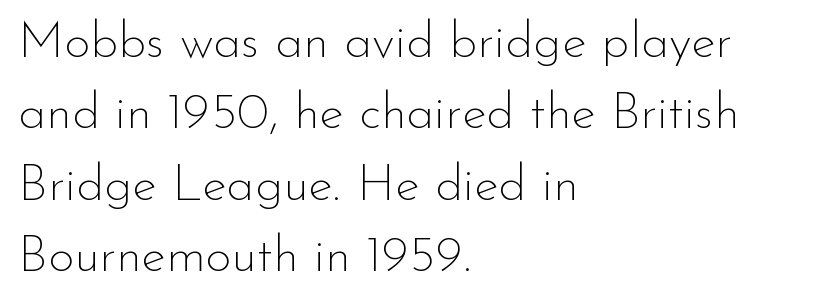
This is not heavy type; no bold has been used. There is no visible air inserted between adjacent glyphs. The font family rendered here belongs to the sans-serif group. Honestly, there is no underline to notice here at all.
